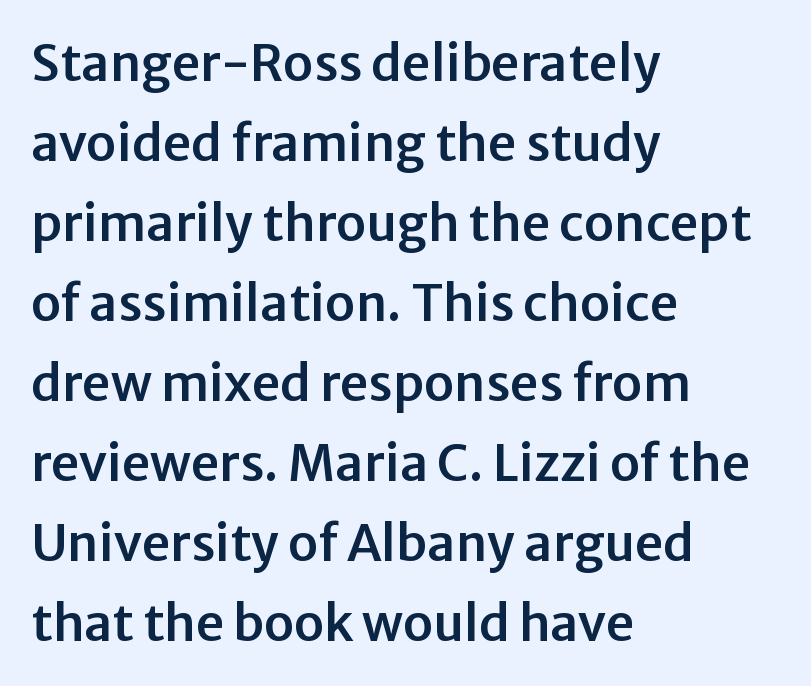
Q: Is the text italic (slanted)? A: No, it is upright.
Q: Is the typeface a serif or a sans-serif typeface? A: Sans-serif.
Q: Is the text underlined? A: No.
Q: How is the paragraph aligned? A: Left-aligned.
Q: Is the spacing between letters normal or unusually wide? A: Normal.
Q: Is the spacing between lines tight, normal or loose? A: Normal.
Q: Width (condensed, normal, or wide)? A: Normal.
Q: Stroke contrast? A: Low.
Q: x-height? A: Medium.
Q: Monospaced? A: No.
